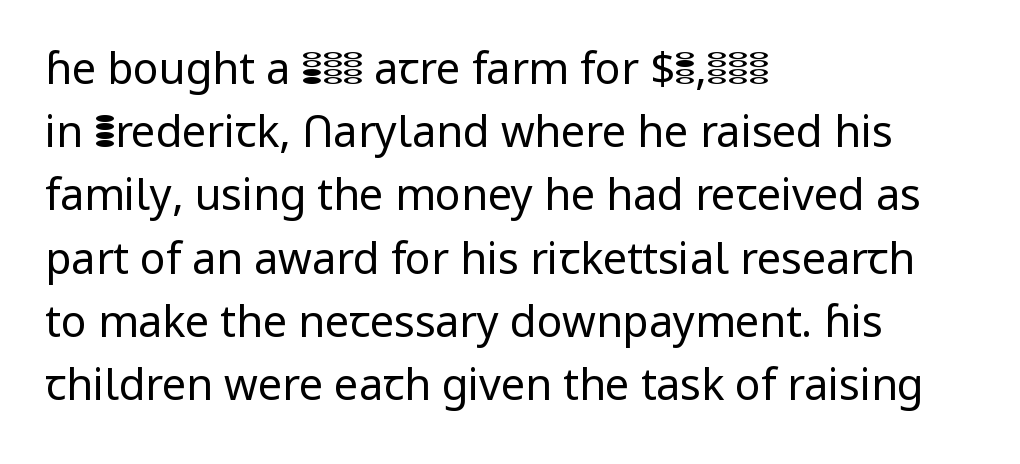
Q: Is the text bold? A: No.
Q: Is the text italic (slanted)? A: No, it is upright.
Q: Is the typeface a serif or a sans-serif typeface? A: Sans-serif.
Q: Is the text underlined? A: No.
Q: How is the paragraph aligned? A: Left-aligned.
Q: Is the spacing between letters normal or unusually wide? A: Normal.
Q: Is the spacing between lines tight, normal or loose? A: Normal.
Q: Width (condensed, normal, or wide)? A: Normal.
Q: Stroke contrast? A: Low.
Q: x-height? A: Medium.
Q: Monospaced? A: No.
